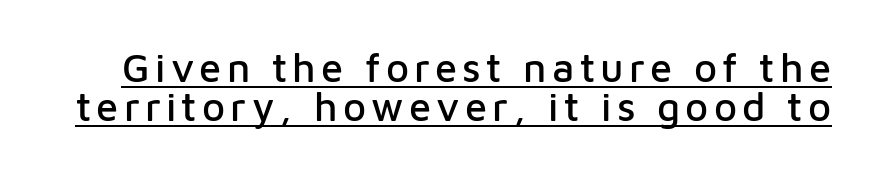
The image shows 40 px sans-serif type, upright; set tight line spacing (0.98x), underlined; low stroke contrast and a medium x-height.
